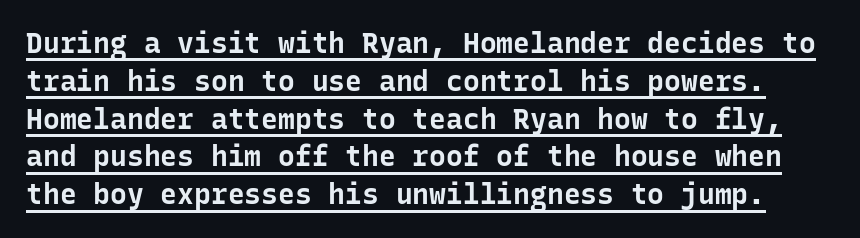
The image shows 28 px bold sans-serif type, upright, monospaced; set normal line spacing (1.35x), normal letter spacing, underlined; low stroke contrast and a medium x-height.
